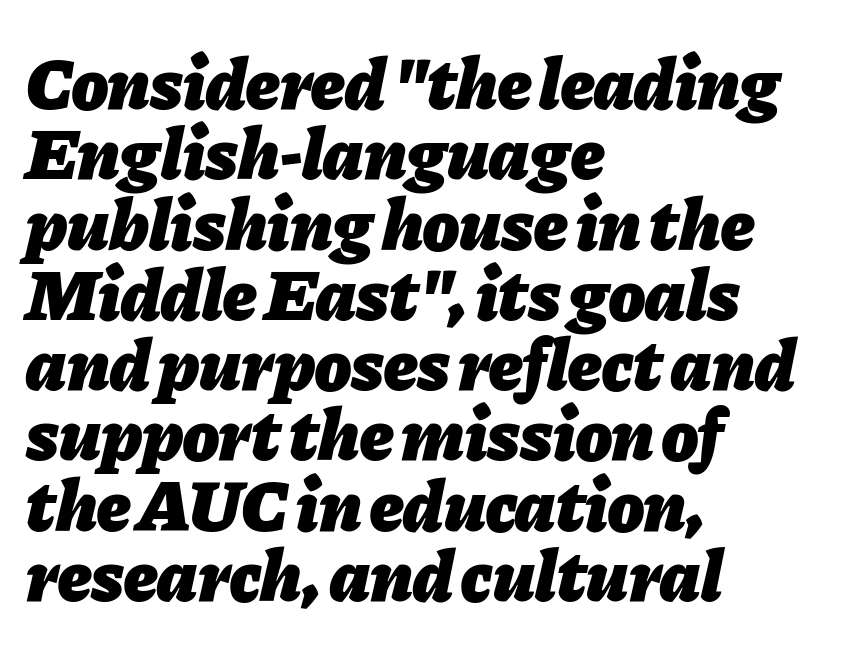
Q: Is the text bold? A: Yes.
Q: Is the text italic (slanted)? A: Yes, it leans right by about 11 degrees.
Q: Is the text underlined? A: No.
Q: How is the paragraph aligned? A: Left-aligned.
Q: Is the spacing between letters normal or unusually wide? A: Normal.
Q: Is the spacing between lines tight, normal or loose? A: Tight.
Q: Width (condensed, normal, or wide)? A: Normal.
Q: Stroke contrast? A: Low.
Q: x-height? A: Medium.
Q: Monospaced? A: No.
